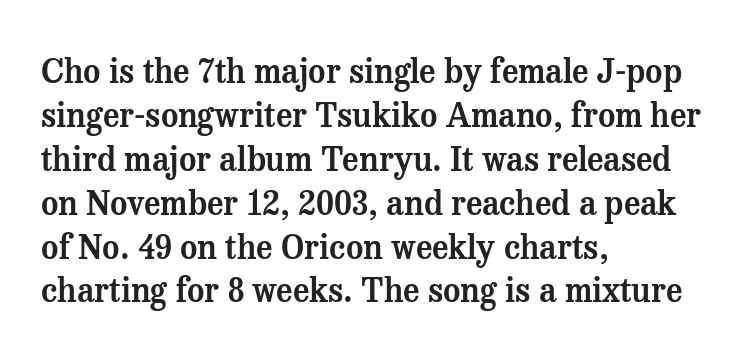
{"serif": "yes", "italic": "no", "width": "normal", "stroke_contrast": "medium", "x_height": "medium", "monospaced": "no", "underline": "no", "align": "left", "line_spacing": "normal", "line_spacing_ratio": 1.33, "letter_spacing": "normal", "letter_spacing_em": 0.0, "glyph_px": 33}
